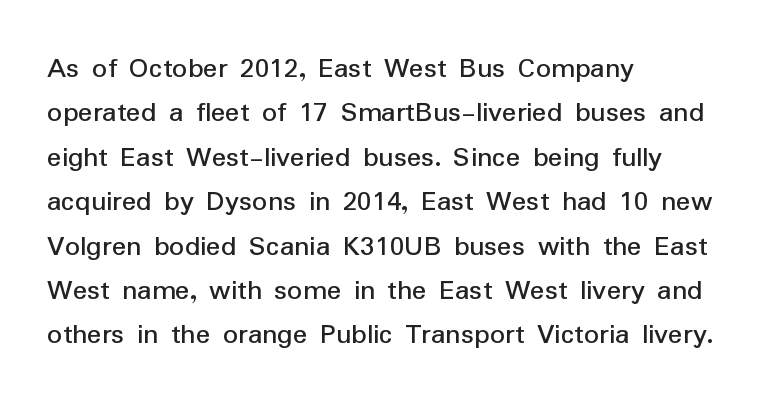
Q: Is the text italic (slanted)? A: No, it is upright.
Q: Is the typeface a serif or a sans-serif typeface? A: Sans-serif.
Q: Is the text underlined? A: No.
Q: How is the paragraph aligned? A: Left-aligned.
Q: Is the spacing between letters normal or unusually wide? A: Normal.
Q: Is the spacing between lines tight, normal or loose? A: Normal.
Q: Width (condensed, normal, or wide)? A: Normal.
Q: Stroke contrast? A: Low.
Q: x-height? A: Medium.
Q: Monospaced? A: No.
